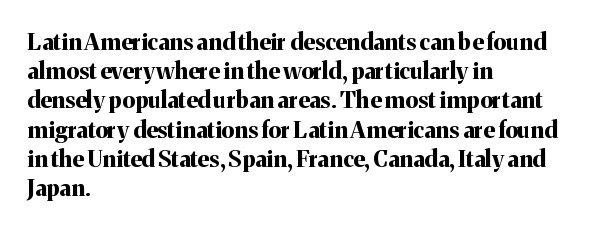
Q: Is the text bold? A: Yes.
Q: Is the text italic (slanted)? A: No, it is upright.
Q: Is the text underlined? A: No.
Q: How is the paragraph aligned? A: Left-aligned.
Q: Is the spacing between letters normal or unusually wide? A: Normal.
Q: Is the spacing between lines tight, normal or loose? A: Normal.
